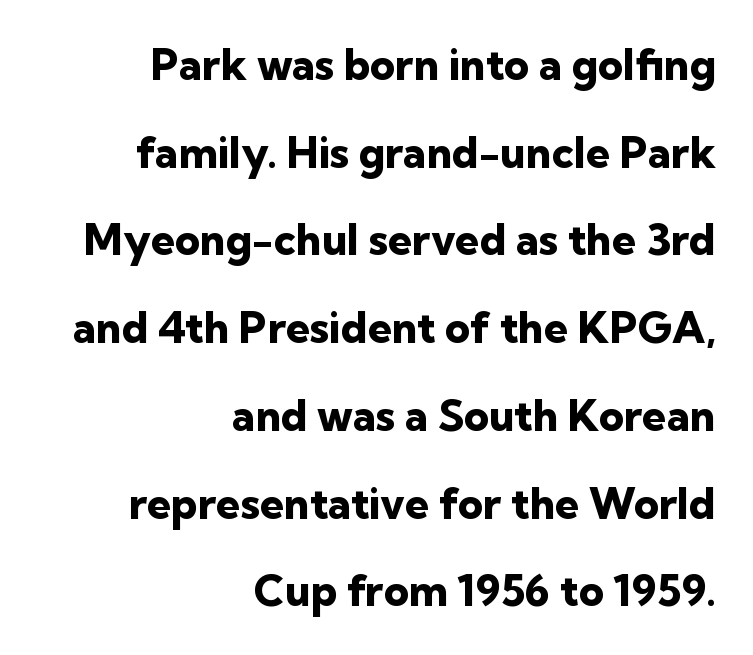
The image shows 43 px heavy sans-serif type, upright; set right-aligned, loose line spacing (2.04x), normal letter spacing, not underlined; low stroke contrast and a medium x-height.
